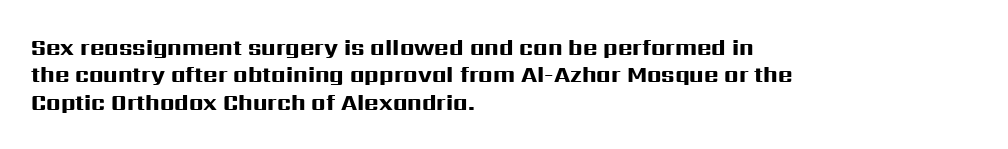
Q: Is the text bold? A: Yes.
Q: Is the text italic (slanted)? A: No, it is upright.
Q: Is the text underlined? A: No.
Q: How is the paragraph aligned? A: Left-aligned.
Q: Is the spacing between letters normal or unusually wide? A: Normal.
